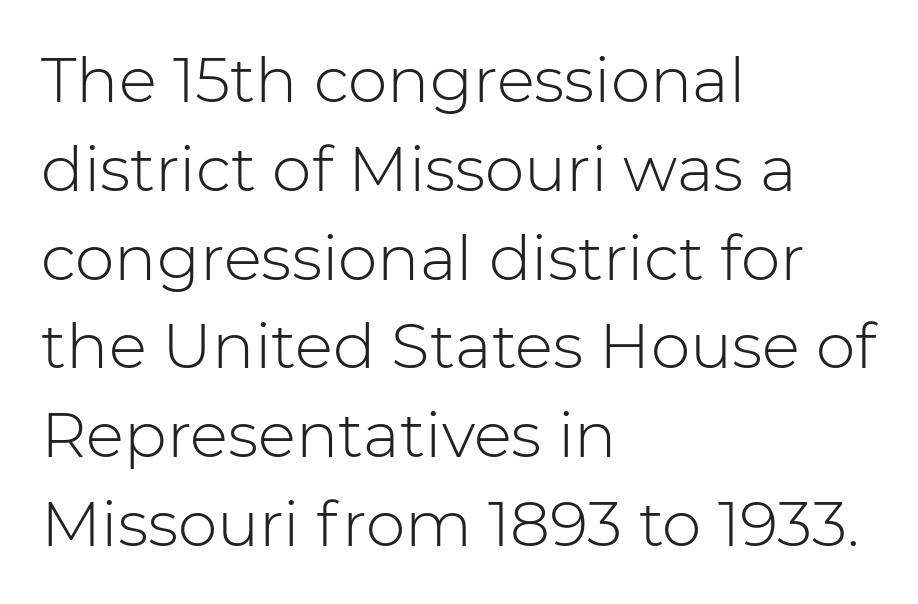
Q: Is the text bold? A: No.
Q: Is the text italic (slanted)? A: No, it is upright.
Q: Is the typeface a serif or a sans-serif typeface? A: Sans-serif.
Q: Is the text underlined? A: No.
Q: How is the paragraph aligned? A: Left-aligned.
Q: Is the spacing between letters normal or unusually wide? A: Normal.
Q: Is the spacing between lines tight, normal or loose? A: Normal.
Q: Width (condensed, normal, or wide)? A: Normal.
Q: Stroke contrast? A: Low.
Q: x-height? A: Medium.
Q: Monospaced? A: No.
